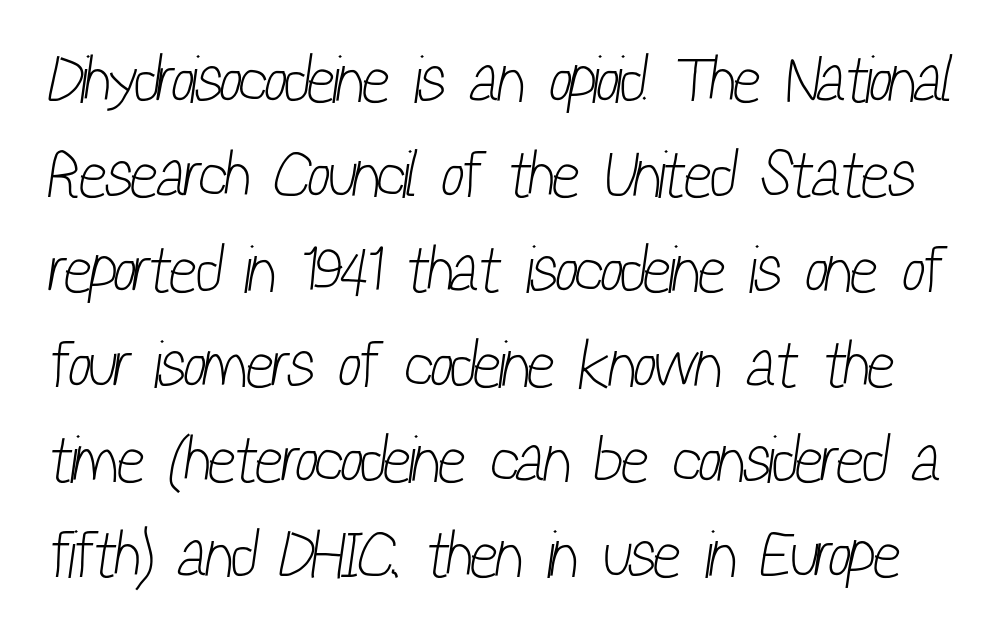
The image shows 66 px light, condensed sans-serif type; set normal line spacing (1.44x), normal letter spacing, not underlined; low stroke contrast and a medium x-height.
